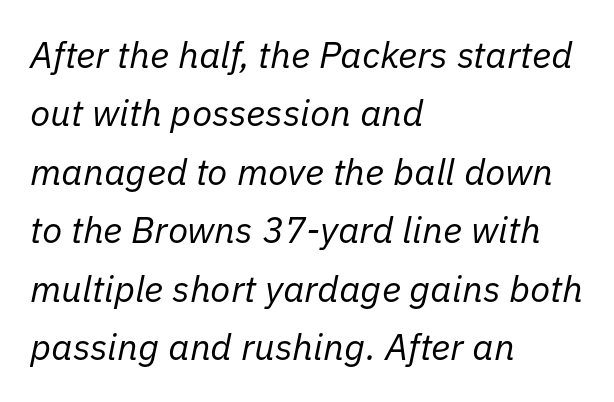
Q: Is the text bold? A: No.
Q: Is the text italic (slanted)? A: Yes, it leans right by about 11 degrees.
Q: Is the text underlined? A: No.
Q: How is the paragraph aligned? A: Left-aligned.
Q: Is the spacing between letters normal or unusually wide? A: Normal.
Q: Is the spacing between lines tight, normal or loose? A: Normal.
Q: Width (condensed, normal, or wide)? A: Normal.
Q: Stroke contrast? A: Low.
Q: x-height? A: Medium.
Q: Monospaced? A: No.
